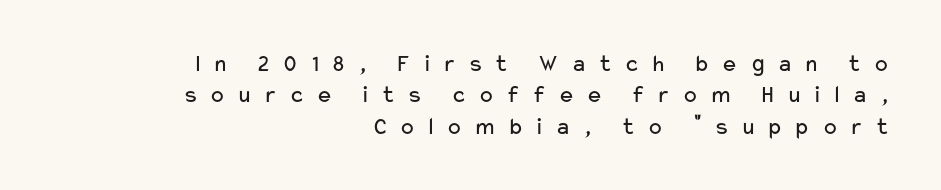
Q: Is the text bold? A: No.
Q: Is the text italic (slanted)? A: No, it is upright.
Q: Is the text underlined? A: No.
Q: How is the paragraph aligned? A: Right-aligned.
Q: Is the spacing between letters normal or unusually wide? A: Unusually wide.
Q: Is the spacing between lines tight, normal or loose? A: Normal.
